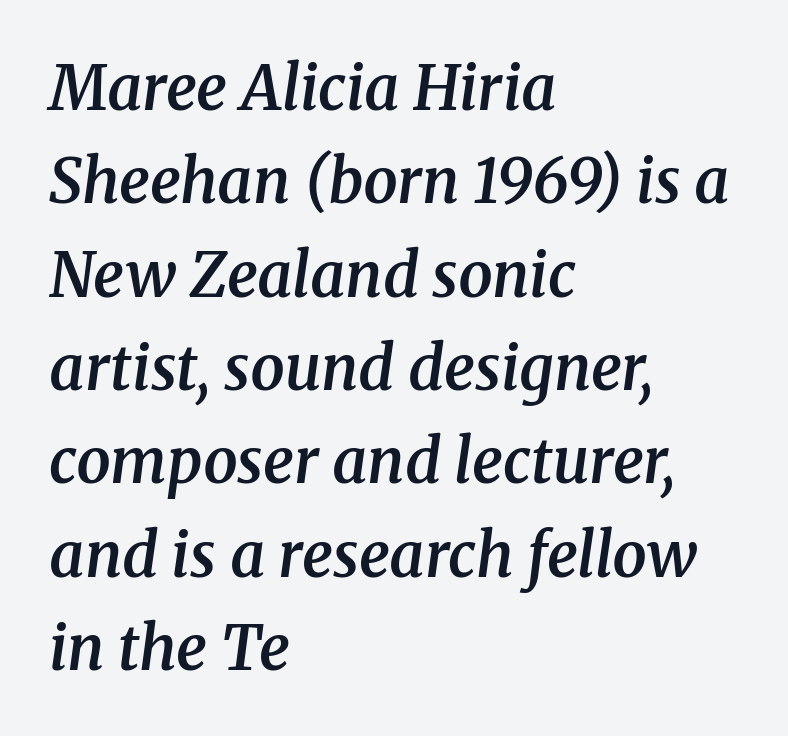
The image shows 61 px semibold serif type, italic (leaning right); set left-aligned, normal line spacing (1.53x), normal letter spacing, not underlined; medium stroke contrast and a medium x-height.
